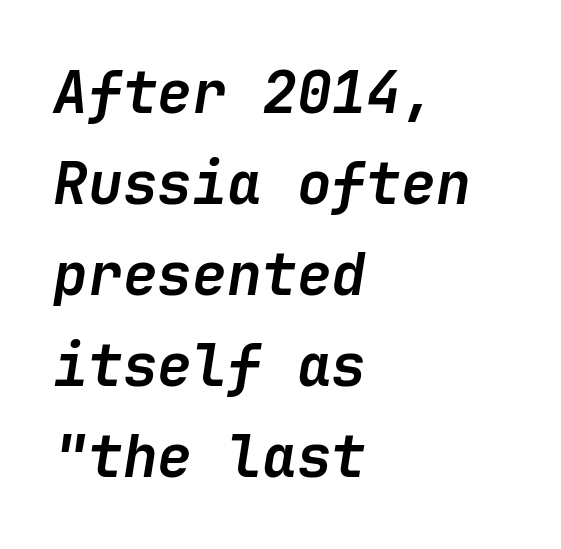
Q: Is the text bold? A: Yes.
Q: Is the text italic (slanted)? A: Yes, it leans right by about 9 degrees.
Q: Is the text underlined? A: No.
Q: How is the paragraph aligned? A: Left-aligned.
Q: Is the spacing between letters normal or unusually wide? A: Normal.
Q: Is the spacing between lines tight, normal or loose? A: Normal.
Q: Width (condensed, normal, or wide)? A: Normal.
Q: Stroke contrast? A: Low.
Q: x-height? A: Medium.
